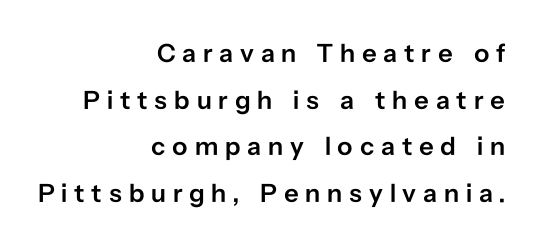
{"italic": "no", "bold": "semi", "underline": "no", "align": "right", "line_spacing_ratio": 1.79, "letter_spacing": "wide", "letter_spacing_em": 0.26, "glyph_px": 26}
